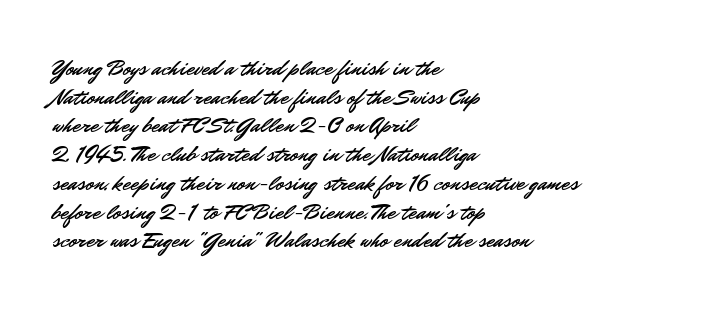
{"underline": "no", "align": "left", "line_spacing": "normal", "line_spacing_ratio": 1.25, "letter_spacing": "normal", "letter_spacing_em": 0.0, "glyph_px": 23}
